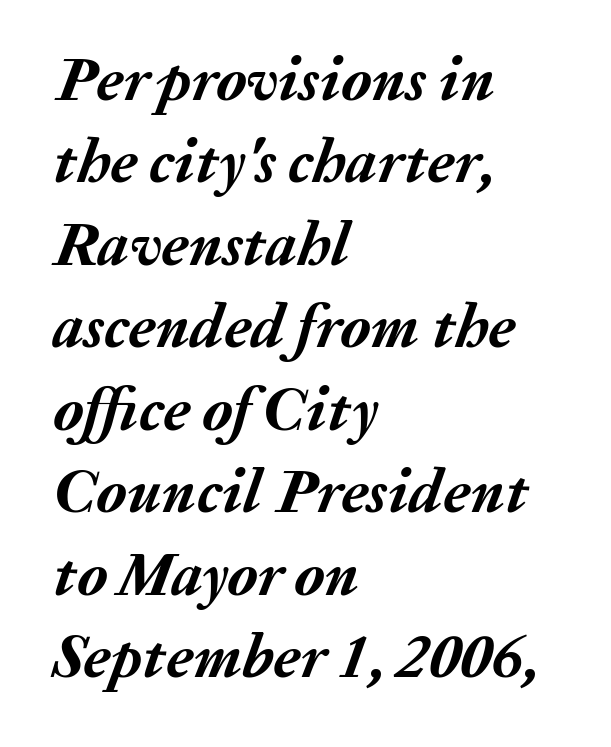
The image shows 62 px semibold type, italic (leaning right); set left-aligned, normal line spacing (1.33x), normal letter spacing, not underlined; medium stroke contrast and a medium x-height.
